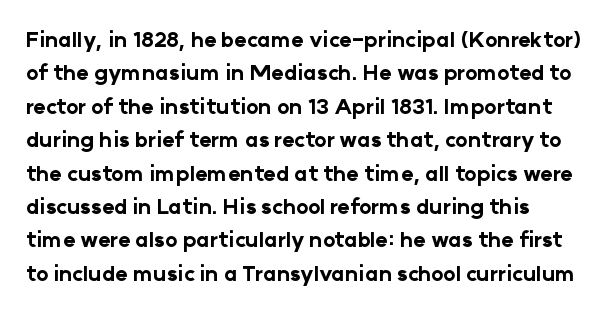
Words appear dense and cohesive because spacing is normal. The characters look thick and weighty, a clear bold. The gap between lines stays unmarked. Summary of vertical rhythm: regular, with standard interline spacing. Characters remain perfectly vertical along every line.
